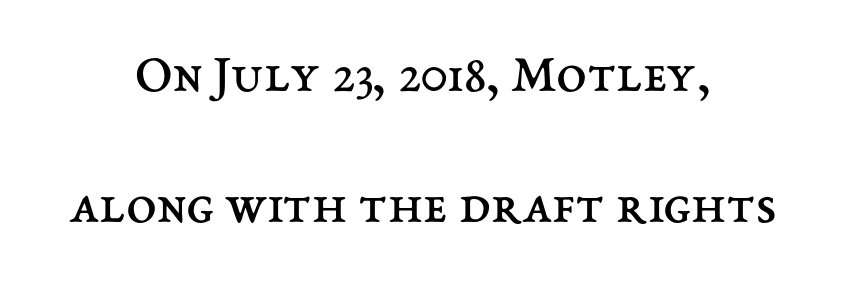
{"italic": "no", "bold": "no", "weight": "regular", "width": "normal", "stroke_contrast": "medium", "x_height": "medium", "monospaced": "no", "underline": "no", "align": "center", "line_spacing": "loose", "line_spacing_ratio": 2.38, "letter_spacing": "normal", "letter_spacing_em": 0.0, "glyph_px": 55}
